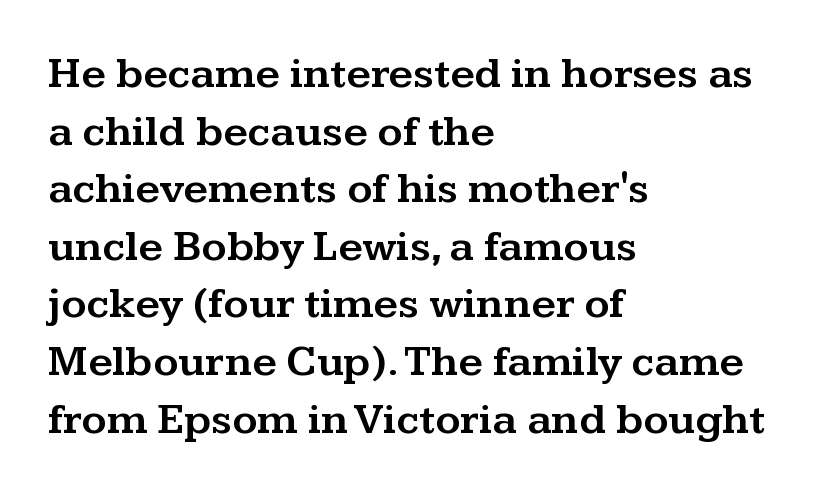
One glance says typical: line gaps are just what's usual. A classic flush-left, rag-right setting is used for this passage. Character widths vary here, with narrow letters taking less room than wide ones. Vertical strokes here are truly vertical. Honestly, the letter spacing is just normal — you wouldn't notice it. Yep, those are serifs on the letters.
